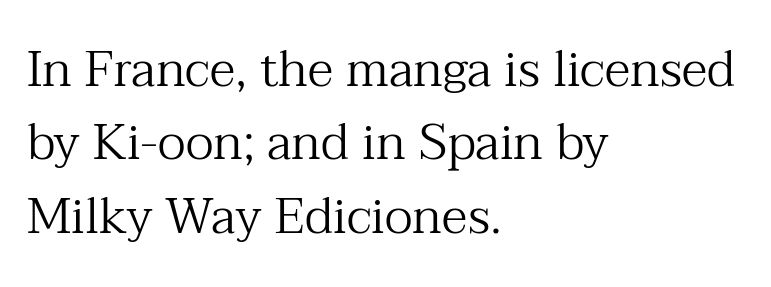
Q: Is the text bold? A: No.
Q: Is the text italic (slanted)? A: No, it is upright.
Q: Is the typeface a serif or a sans-serif typeface? A: Serif.
Q: Is the text underlined? A: No.
Q: How is the paragraph aligned? A: Left-aligned.
Q: Is the spacing between letters normal or unusually wide? A: Normal.
Q: Is the spacing between lines tight, normal or loose? A: Normal.
Q: Width (condensed, normal, or wide)? A: Normal.
Q: Stroke contrast? A: Medium.
Q: x-height? A: Medium.
Q: Monospaced? A: No.
